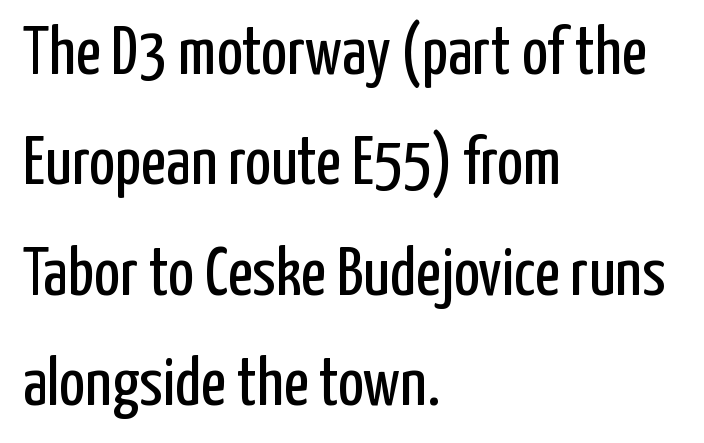
Q: Is the text bold? A: No.
Q: Is the text italic (slanted)? A: No, it is upright.
Q: Is the typeface a serif or a sans-serif typeface? A: Sans-serif.
Q: Is the text underlined? A: No.
Q: How is the paragraph aligned? A: Left-aligned.
Q: Is the spacing between letters normal or unusually wide? A: Normal.
Q: Is the spacing between lines tight, normal or loose? A: Normal.
Q: Width (condensed, normal, or wide)? A: Condensed.
Q: Stroke contrast? A: Low.
Q: x-height? A: Medium.
Q: Monospaced? A: No.
